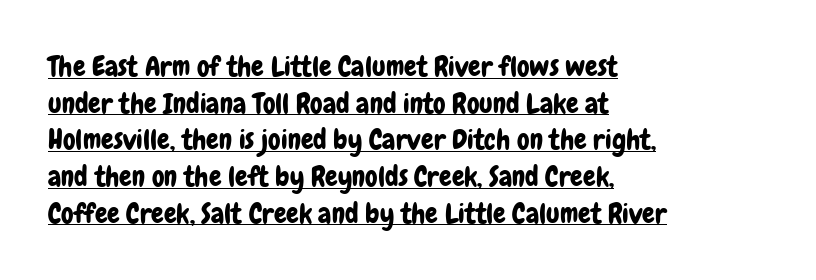
The image shows 28 px condensed sans-serif type, upright; set left-aligned, normal line spacing (1.31x), normal letter spacing, underlined; low stroke contrast and a medium x-height.
